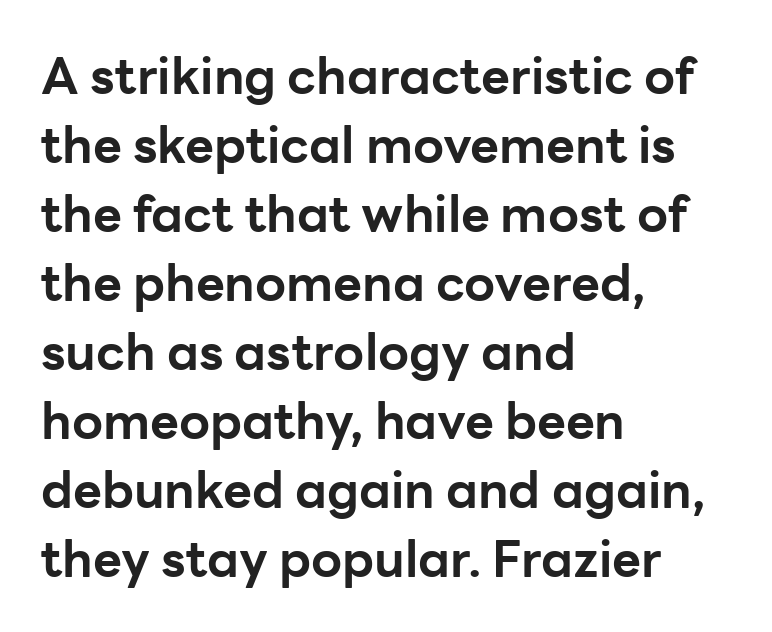
{"serif": "no", "italic": "no", "bold": "yes", "weight": "bold", "width": "normal", "stroke_contrast": "low", "x_height": "medium", "monospaced": "no", "underline": "no", "align": "left", "line_spacing": "normal", "line_spacing_ratio": 1.38, "letter_spacing": "normal", "letter_spacing_em": 0.0, "glyph_px": 50}
